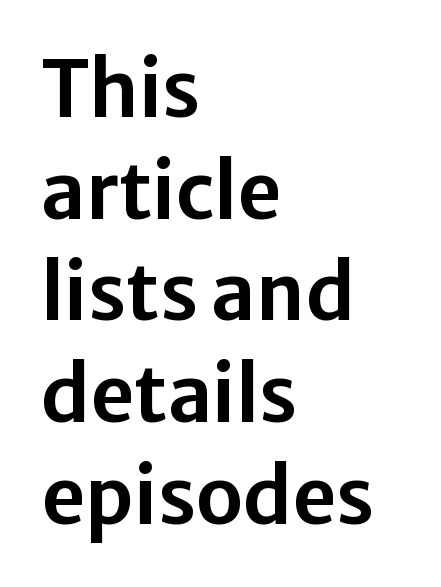
The image shows 77 px sans-serif type, upright; set left-aligned, normal line spacing (1.32x), normal letter spacing, not underlined; low stroke contrast and a medium x-height.
